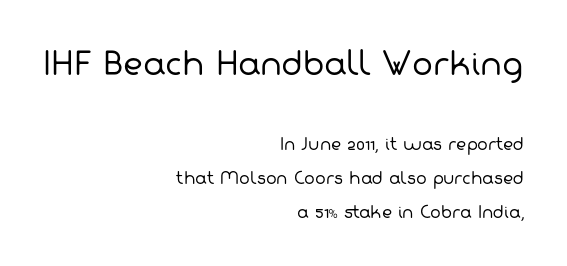
The image shows 31 px regular-weight sans-serif type; set right-aligned, loose line spacing (2.11x), normal letter spacing, not underlined; the first (top) block is 1.94x larger; low stroke contrast and a medium x-height.
